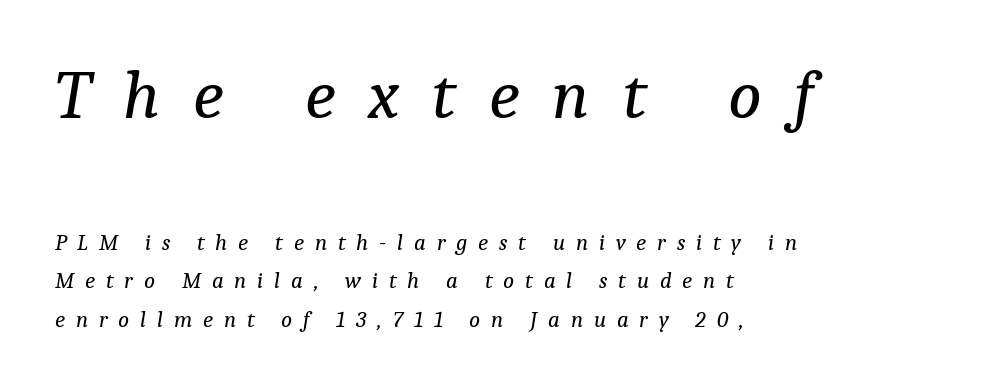
Q: Is the text bold? A: No.
Q: Is the text italic (slanted)? A: Yes, it leans right by about 9 degrees.
Q: Is the typeface a serif or a sans-serif typeface? A: Serif.
Q: Is the text underlined? A: No.
Q: How is the paragraph aligned? A: Left-aligned.
Q: Is the spacing between letters normal or unusually wide? A: Unusually wide.
Q: Is the spacing between lines tight, normal or loose? A: Normal.
Q: Which block of text is set in a larger size, the first (top) or the second (bottom)? A: The first (top) one.
Q: Width (condensed, normal, or wide)? A: Normal.
Q: Stroke contrast? A: Low.
Q: x-height? A: Medium.
Q: Monospaced? A: No.
